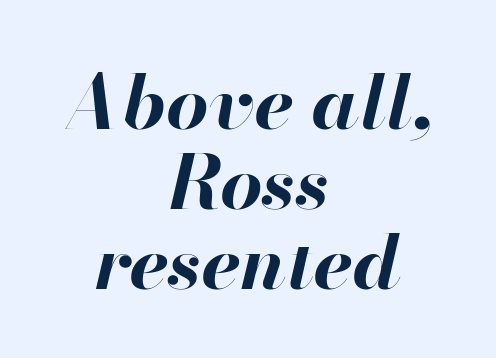
Q: Is the text bold? A: Yes.
Q: Is the text italic (slanted)? A: Yes, it leans right by about 13 degrees.
Q: Is the text underlined? A: No.
Q: How is the paragraph aligned? A: Centered.
Q: Is the spacing between letters normal or unusually wide? A: Normal.
Q: Is the spacing between lines tight, normal or loose? A: Tight.
Q: Width (condensed, normal, or wide)? A: Normal.
Q: Stroke contrast? A: High.
Q: x-height? A: Small.
Q: Monospaced? A: No.
